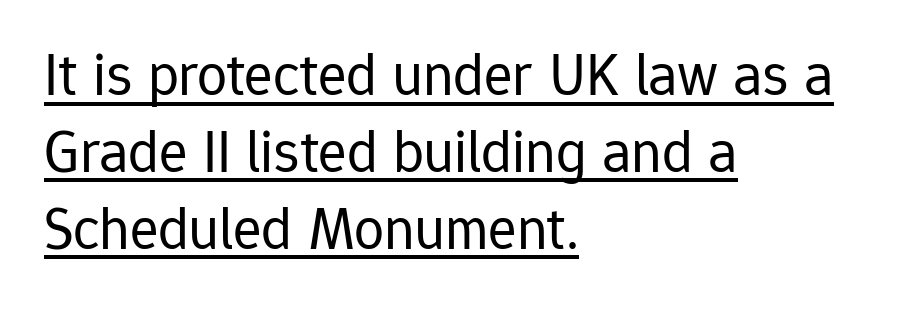
The image shows 60 px regular-weight sans-serif type, upright; set left-aligned, normal line spacing (1.28x), normal letter spacing, underlined; low stroke contrast and a medium x-height.
